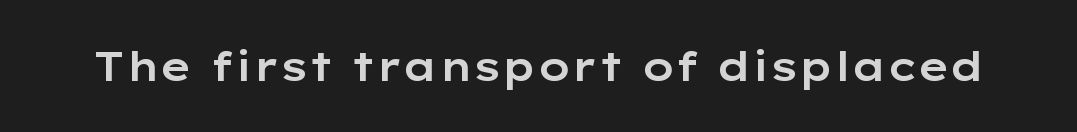
Q: Is the text italic (slanted)? A: No, it is upright.
Q: Is the typeface a serif or a sans-serif typeface? A: Sans-serif.
Q: Is the text underlined? A: No.
Q: Is the spacing between letters normal or unusually wide? A: Normal.
Q: Width (condensed, normal, or wide)? A: Wide.
Q: Stroke contrast? A: Low.
Q: x-height? A: Medium.
Q: Monospaced? A: No.
